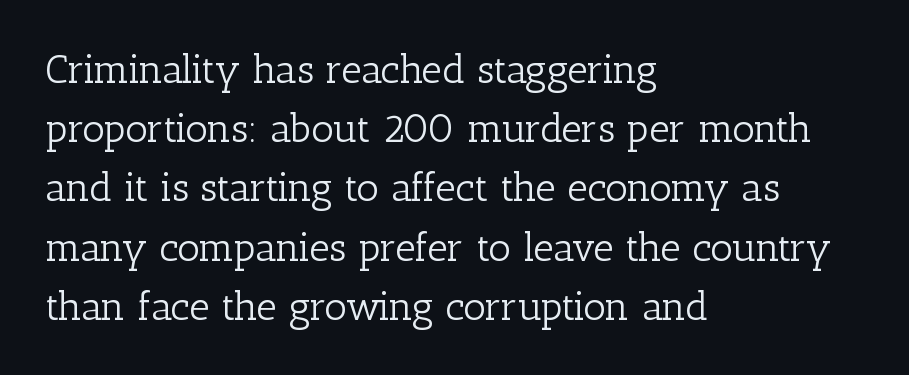
Characters remain perfectly vertical along every line. These lines are rendered in a variable-pitch font. Rule under the text: the space is simply empty. Is this a sans? No — the strokes have serifs. If you measured baseline to baseline, you'd find a middling distance. A light-to-regular cut is what we see here.
